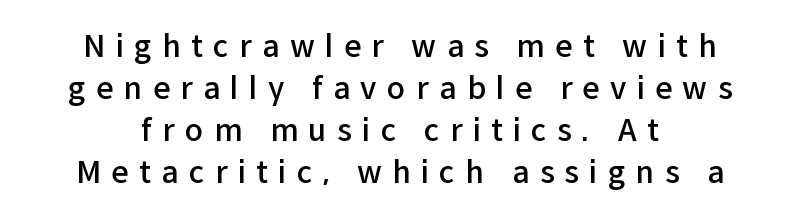
The image shows 30 px semibold sans-serif type, upright; set centered, normal line spacing (1.4x), unusually wide letter spacing (+0.35 em), not underlined; low stroke contrast and a medium x-height.
